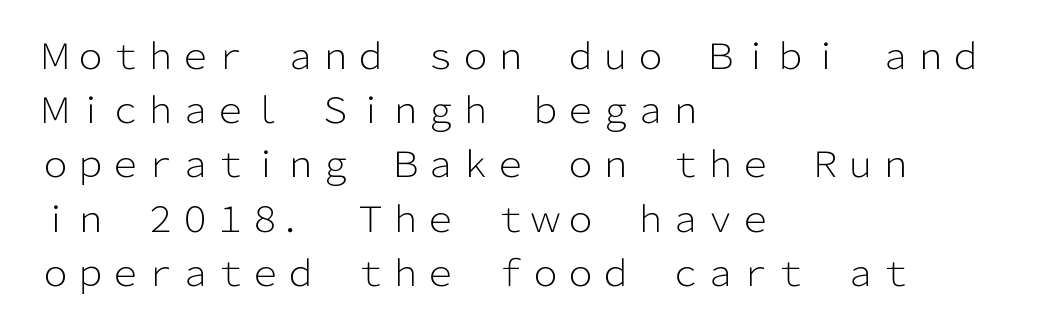
The face used here is rendered with its standard letterfit. The rows are spaced the way most documents space them. A typesetter would call this proportional, since set widths differ per character. Lines of text with bare space underneath. A quiet, ordinary-to-light weight characterises the typeface.
